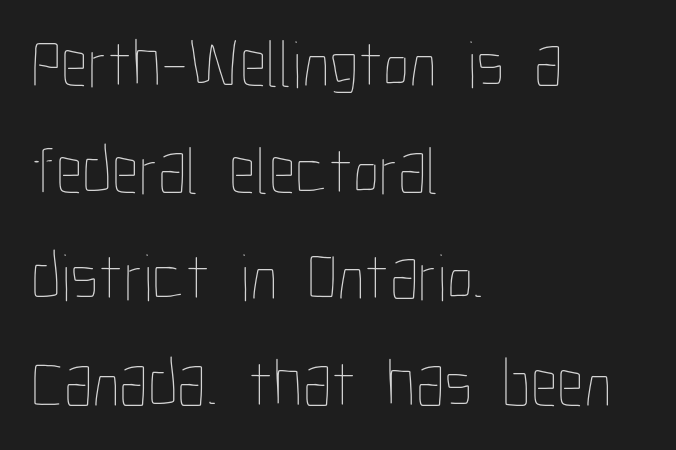
Q: Is the text bold? A: No.
Q: Is the text italic (slanted)? A: No, it is upright.
Q: Is the text underlined? A: No.
Q: How is the paragraph aligned? A: Left-aligned.
Q: Is the spacing between letters normal or unusually wide? A: Normal.
Q: Is the spacing between lines tight, normal or loose? A: Normal.
Q: Width (condensed, normal, or wide)? A: Condensed.
Q: Stroke contrast? A: Low.
Q: x-height? A: Medium.
Q: Monospaced? A: No.
